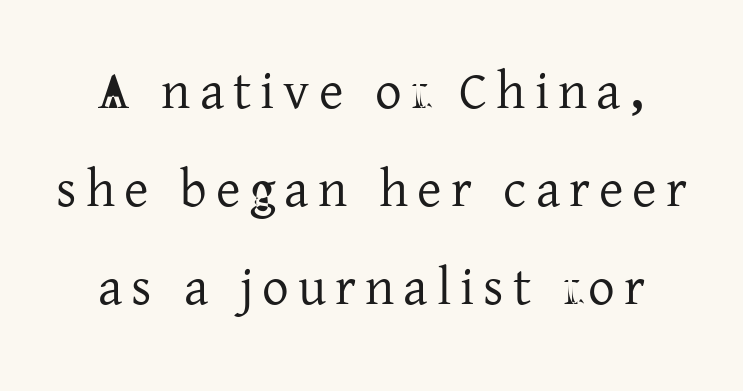
The image shows 53 px serif type, upright; set line spacing 1.85x, not underlined; low stroke contrast and a medium x-height.
